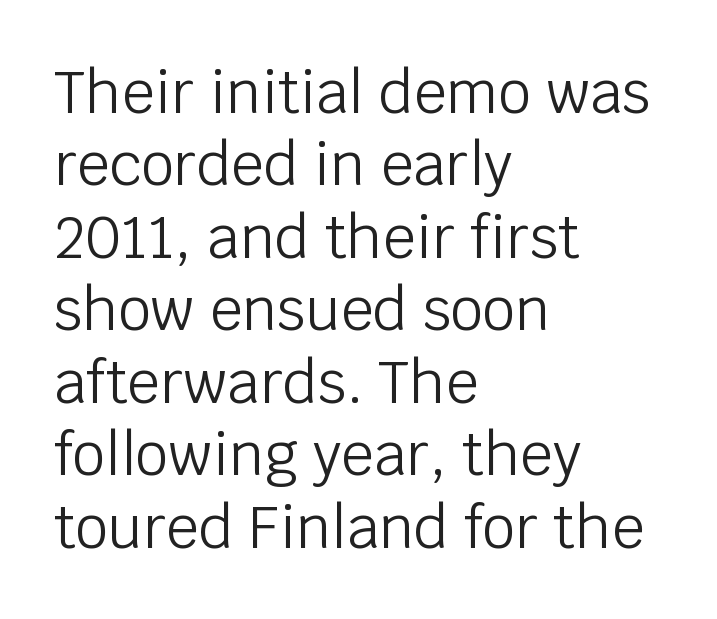
The image shows 58 px light sans-serif type, upright; set left-aligned, normal line spacing (1.25x), normal letter spacing, not underlined; low stroke contrast and a large x-height.
